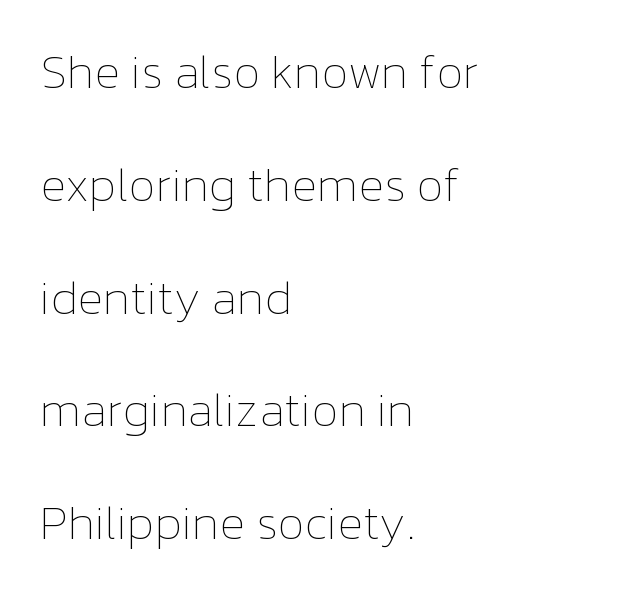
Q: Is the text bold? A: No.
Q: Is the text italic (slanted)? A: No, it is upright.
Q: Is the text underlined? A: No.
Q: How is the paragraph aligned? A: Left-aligned.
Q: Is the spacing between letters normal or unusually wide? A: Normal.
Q: Is the spacing between lines tight, normal or loose? A: Loose.
Q: Width (condensed, normal, or wide)? A: Normal.
Q: Stroke contrast? A: Low.
Q: x-height? A: Medium.
Q: Monospaced? A: No.
